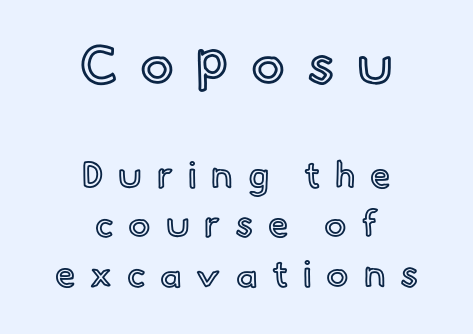
Q: Is the text italic (slanted)? A: No, it is upright.
Q: Is the text underlined? A: No.
Q: How is the paragraph aligned? A: Centered.
Q: Is the spacing between letters normal or unusually wide? A: Unusually wide.
Q: Is the spacing between lines tight, normal or loose? A: Normal.
Q: Which block of text is set in a larger size, the first (top) or the second (bottom)? A: The first (top) one.
Q: Width (condensed, normal, or wide)? A: Normal.
Q: x-height? A: Small.
Q: Monospaced? A: No.
